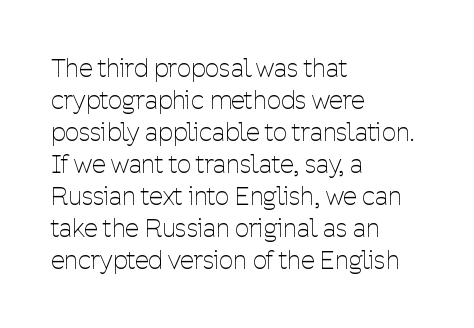
Q: Is the text bold? A: No.
Q: Is the text italic (slanted)? A: No, it is upright.
Q: Is the text underlined? A: No.
Q: How is the paragraph aligned? A: Left-aligned.
Q: Is the spacing between letters normal or unusually wide? A: Normal.
Q: Is the spacing between lines tight, normal or loose? A: Normal.
